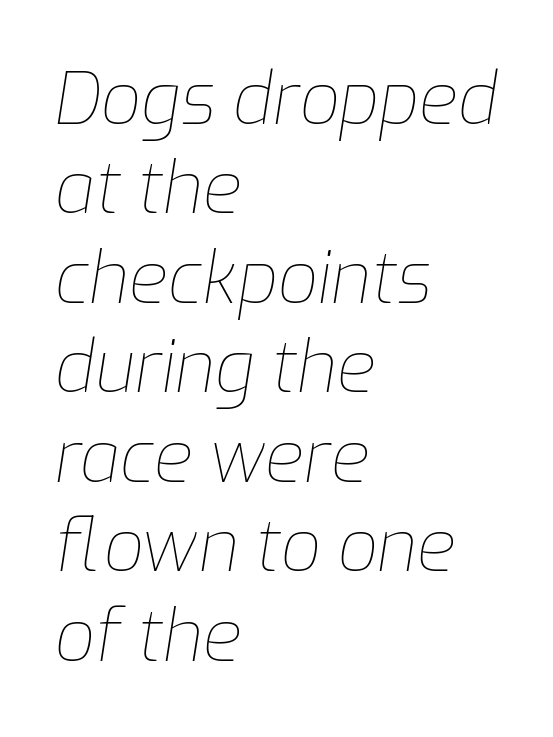
{"italic": "yes", "lean": "right", "slant_degrees": 9, "bold": "no", "weight": "thin", "width": "normal", "stroke_contrast": "low", "x_height": "medium", "monospaced": "no", "underline": "no", "align": "left", "line_spacing": "normal", "line_spacing_ratio": 1.26, "letter_spacing": "normal", "letter_spacing_em": 0.0, "glyph_px": 71}
